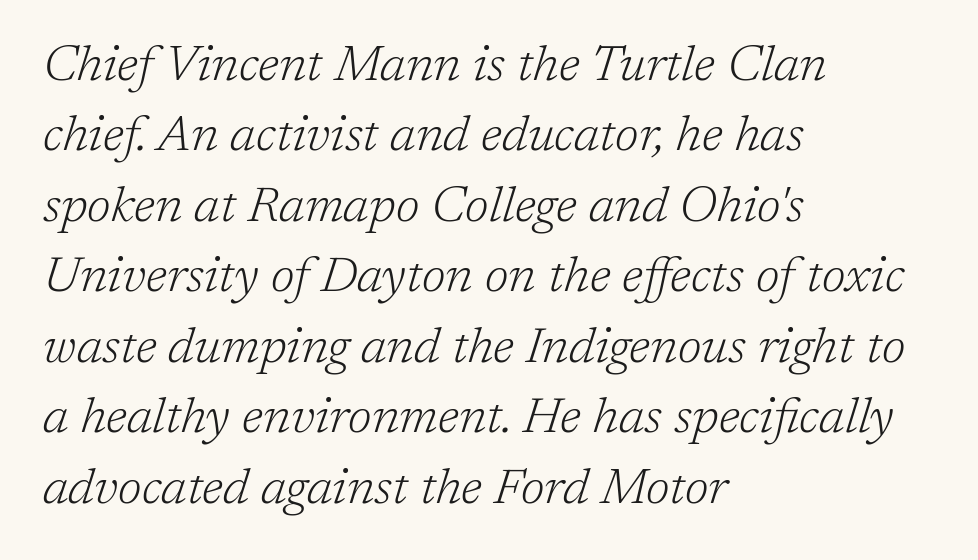
Q: Is the text bold? A: No.
Q: Is the text italic (slanted)? A: Yes, it leans right by about 17 degrees.
Q: Is the typeface a serif or a sans-serif typeface? A: Serif.
Q: Is the text underlined? A: No.
Q: How is the paragraph aligned? A: Left-aligned.
Q: Is the spacing between letters normal or unusually wide? A: Normal.
Q: Is the spacing between lines tight, normal or loose? A: Normal.
Q: Width (condensed, normal, or wide)? A: Normal.
Q: Stroke contrast? A: Low.
Q: x-height? A: Medium.
Q: Monospaced? A: No.
